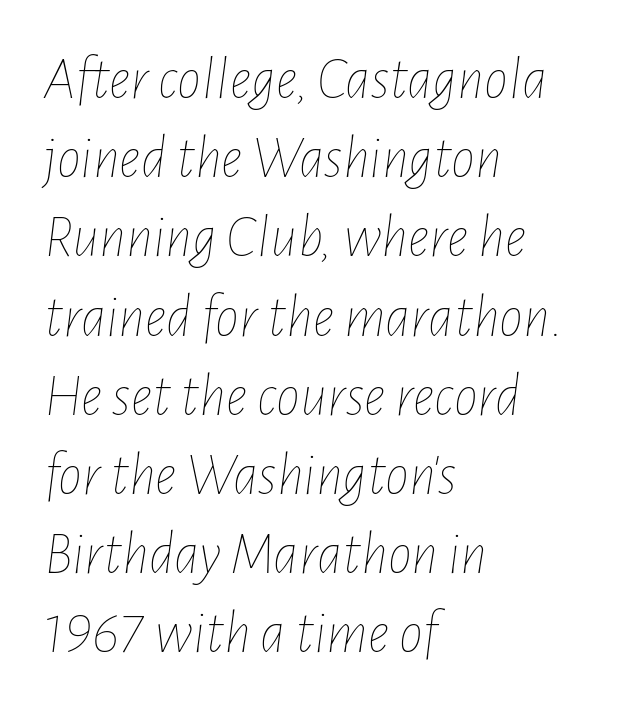
Q: Is the text bold? A: No.
Q: Is the text italic (slanted)? A: Yes, it leans right by about 7 degrees.
Q: Is the text underlined? A: No.
Q: How is the paragraph aligned? A: Left-aligned.
Q: Is the spacing between letters normal or unusually wide? A: Normal.
Q: Is the spacing between lines tight, normal or loose? A: Normal.
Q: Width (condensed, normal, or wide)? A: Condensed.
Q: Stroke contrast? A: Low.
Q: x-height? A: Medium.
Q: Monospaced? A: No.
